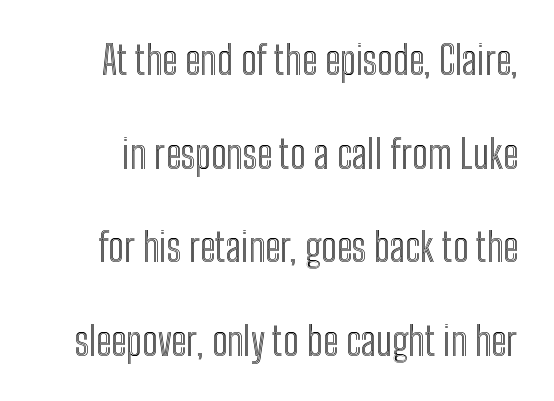
The image shows 39 px condensed type, upright; set loose line spacing (2.4x), normal letter spacing, not underlined; a medium x-height.
